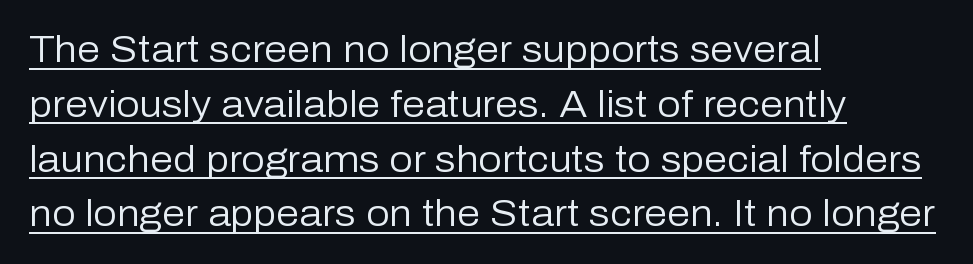
Weight: in the light-to-regular range. Leading matches the norm, producing a regular column. A student would call this left alignment; a typographer would say flush left, rag right. Are there feet on the stems? There aren't — it's a sans. The letters sit at their default tracking, neither squeezed nor spread. Is there an underline? Yes — a line sits under the letters.
